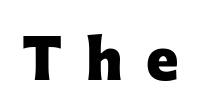
The image shows 62 px heavy sans-serif type, upright; set unusually wide letter spacing (+0.38 em), not underlined; low stroke contrast and a medium x-height.
